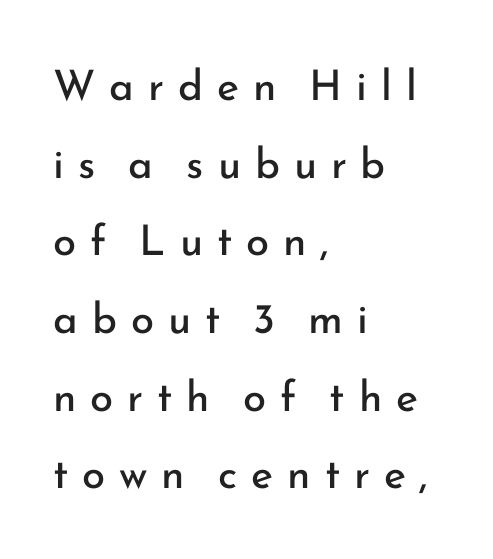
Q: Is the text bold? A: No.
Q: Is the text italic (slanted)? A: No, it is upright.
Q: Is the typeface a serif or a sans-serif typeface? A: Sans-serif.
Q: Is the text underlined? A: No.
Q: How is the paragraph aligned? A: Left-aligned.
Q: Is the spacing between letters normal or unusually wide? A: Unusually wide.
Q: Width (condensed, normal, or wide)? A: Normal.
Q: Stroke contrast? A: Low.
Q: x-height? A: Small.
Q: Monospaced? A: No.
